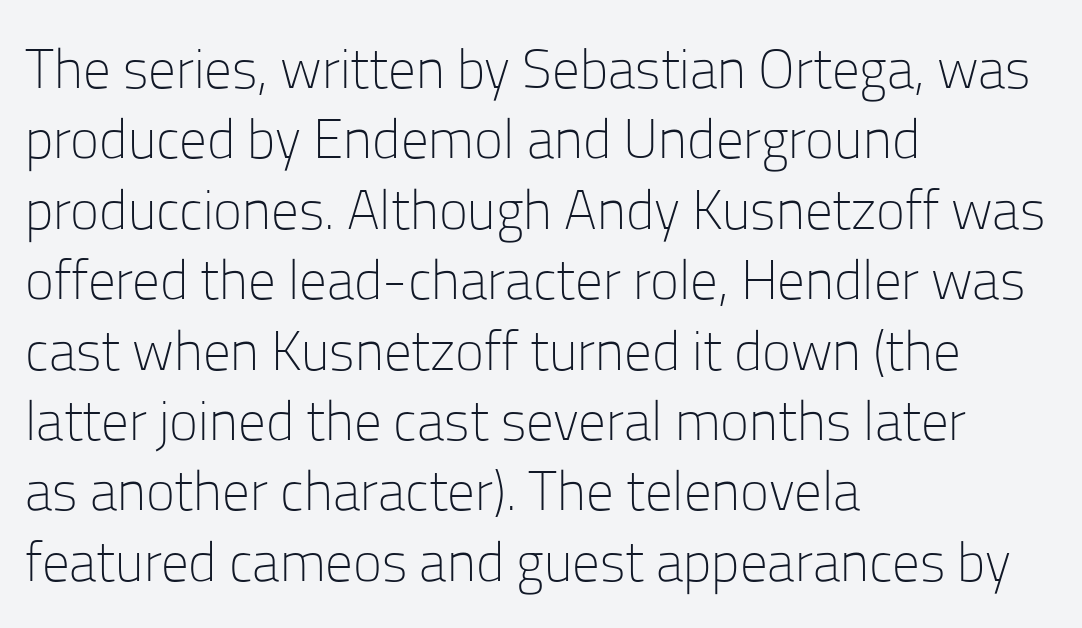
{"serif": "no", "italic": "no", "bold": "no", "weight": "light", "width": "normal", "stroke_contrast": "low", "x_height": "medium", "monospaced": "no", "underline": "no", "align": "left", "line_spacing": "normal", "line_spacing_ratio": 1.28, "letter_spacing": "normal", "letter_spacing_em": 0.0, "glyph_px": 55}
